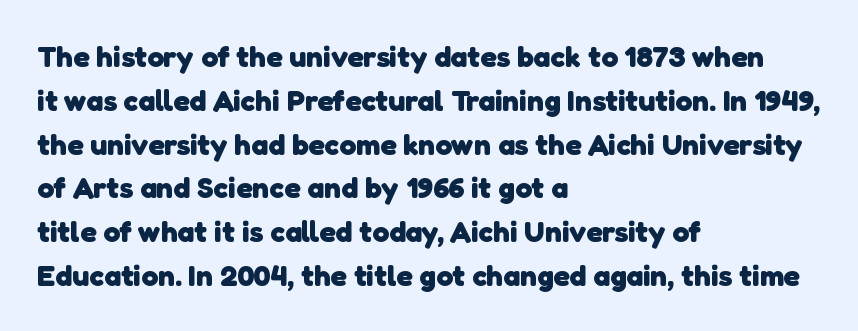
{"serif": "no", "bold": "yes", "weight": "heavy", "width": "normal", "stroke_contrast": "low", "x_height": "medium", "monospaced": "no", "underline": "no", "align": "left", "line_spacing": "normal", "line_spacing_ratio": 1.46, "letter_spacing": "normal", "letter_spacing_em": 0.0, "glyph_px": 30}
